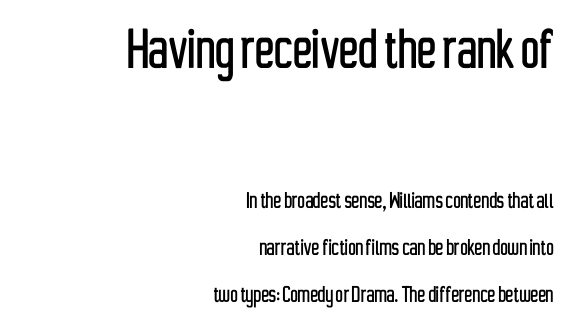
Q: Is the text italic (slanted)? A: No, it is upright.
Q: Is the typeface a serif or a sans-serif typeface? A: Sans-serif.
Q: Is the text underlined? A: No.
Q: How is the paragraph aligned? A: Right-aligned.
Q: Is the spacing between letters normal or unusually wide? A: Normal.
Q: Which block of text is set in a larger size, the first (top) or the second (bottom)? A: The first (top) one.
Q: Width (condensed, normal, or wide)? A: Condensed.
Q: Stroke contrast? A: Low.
Q: x-height? A: Medium.
Q: Monospaced? A: No.
